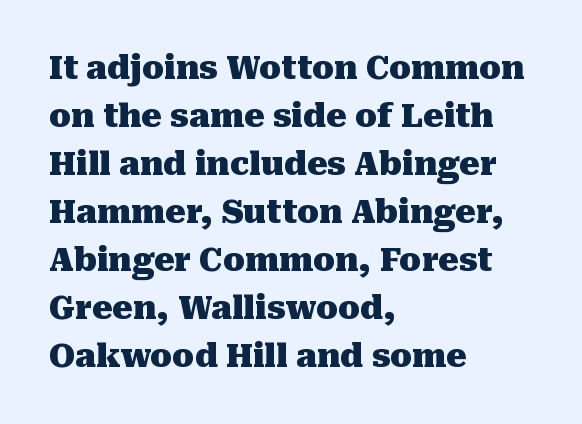
{"serif": "yes", "italic": "no", "bold": "yes", "weight": "heavy", "width": "normal", "stroke_contrast": "medium", "x_height": "medium", "monospaced": "no", "underline": "no", "align": "left", "line_spacing": "normal", "line_spacing_ratio": 1.5, "letter_spacing": "normal", "letter_spacing_em": 0.0, "glyph_px": 32}
